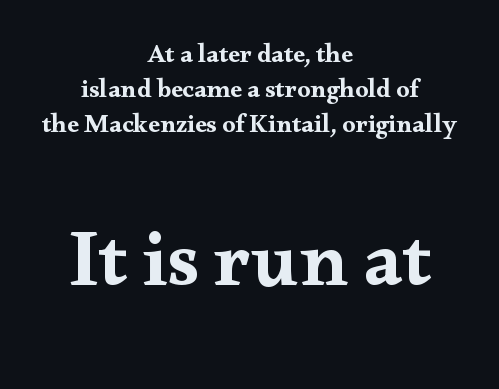
Q: Is the text italic (slanted)? A: No, it is upright.
Q: Is the typeface a serif or a sans-serif typeface? A: Serif.
Q: Is the text underlined? A: No.
Q: How is the paragraph aligned? A: Centered.
Q: Is the spacing between letters normal or unusually wide? A: Normal.
Q: Is the spacing between lines tight, normal or loose? A: Normal.
Q: Which block of text is set in a larger size, the first (top) or the second (bottom)? A: The second (bottom) one.
Q: Width (condensed, normal, or wide)? A: Wide.
Q: Stroke contrast? A: Medium.
Q: x-height? A: Small.
Q: Monospaced? A: No.
